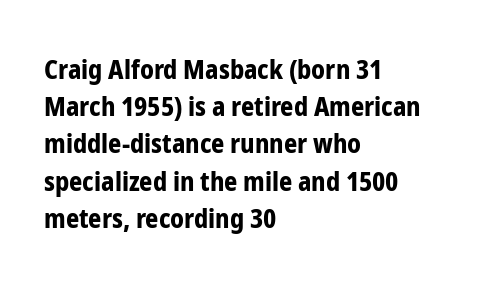
The image shows 26 px bold type, upright; set left-aligned, normal line spacing (1.43x), normal letter spacing, not underlined.
